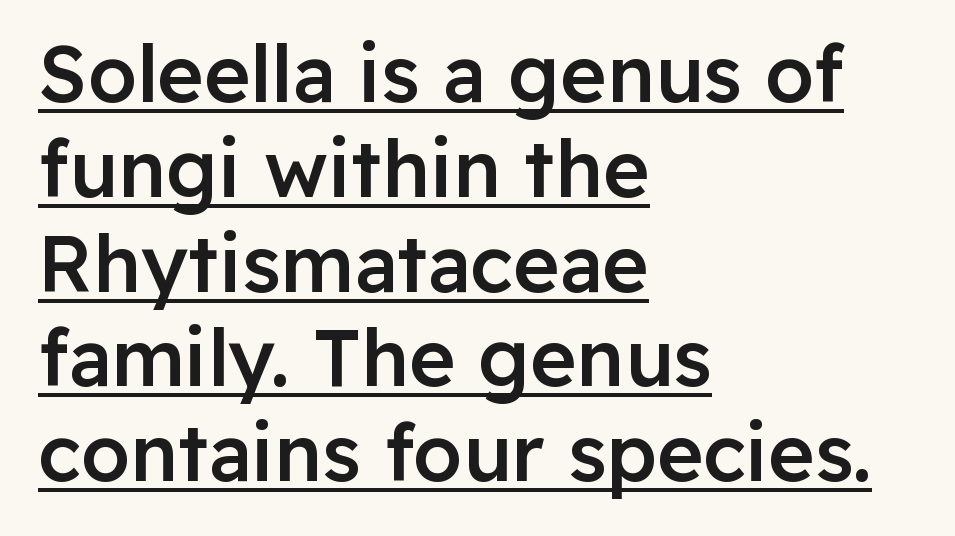
{"serif": "no", "italic": "no", "bold": "semi", "weight": "semibold", "width": "normal", "stroke_contrast": "low", "x_height": "medium", "monospaced": "no", "underline": "yes", "align": "left", "line_spacing_ratio": 1.2, "letter_spacing": "normal", "letter_spacing_em": 0.0, "glyph_px": 79}
